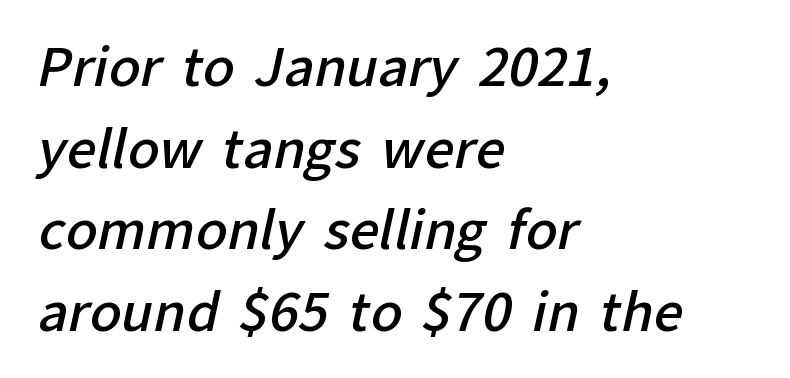
The image shows 52 px semibold sans-serif type; set left-aligned, normal line spacing (1.57x), normal letter spacing, not underlined; low stroke contrast and a medium x-height.
